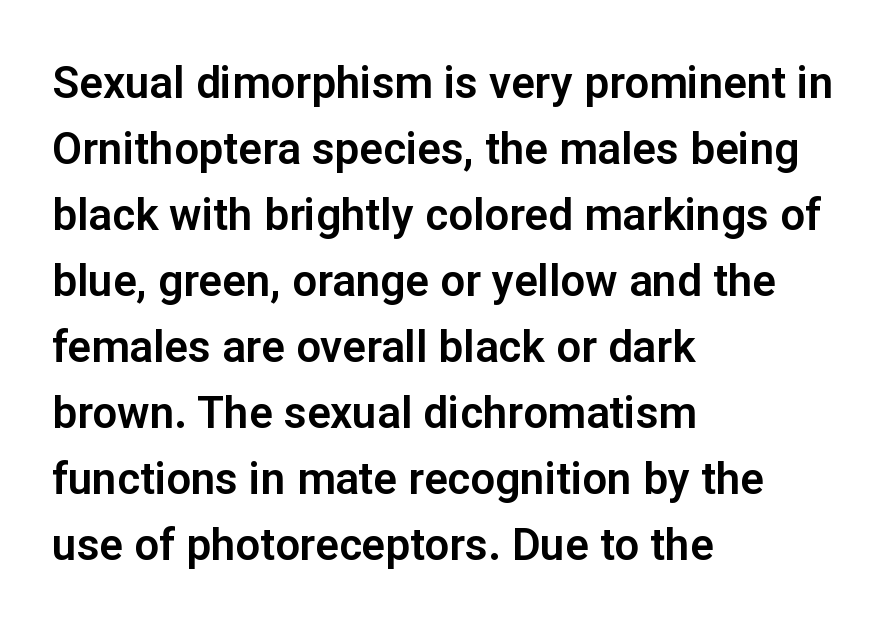
Note the varied advance widths — an 'i' is clearly narrower than an 'm'. This rendering leaves character spacing at its baseline value. Does the type have serifs? No, each stem ends abruptly. Regular leading. A classic flush-left, rag-right setting is used for this passage. If you drew a line through each stem, it would be perfectly vertical.
